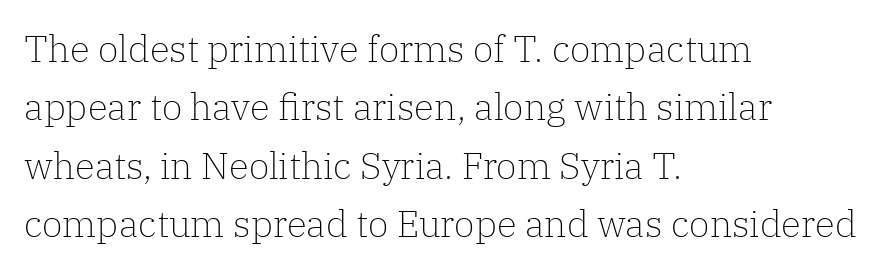
The image shows 37 px light serif type, upright; set left-aligned, normal line spacing (1.58x), normal letter spacing, not underlined; low stroke contrast and a medium x-height.
